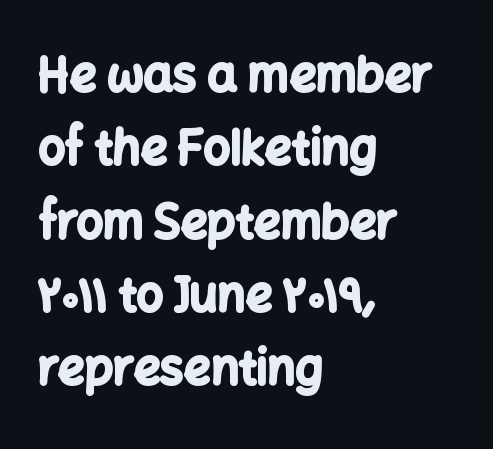
The image shows 47 px bold sans-serif type, upright; set left-aligned, normal line spacing (1.56x), normal letter spacing, not underlined; low stroke contrast and a medium x-height.
